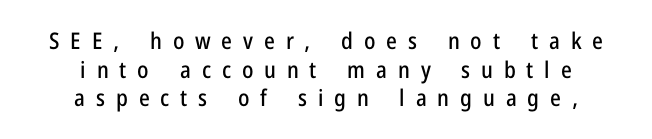
Words appear elongated and porous because spacing is wide. Layout note: lines centered. Upright lettering throughout. Has an underline been added? It has not.
